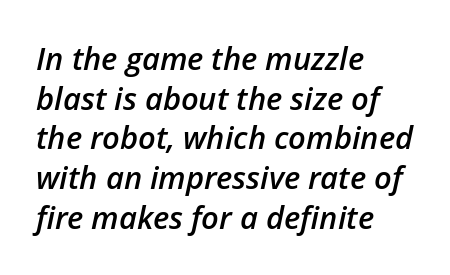
The block of text has a typical density, with ordinary space between rows. The foot of each line stays bare and open. Compared with ordinary roman type, these characters are visibly tilted. The passage shown is semibold, sitting just below true bold. Character widths vary here, with narrow letters taking less room than wide ones. The rag falls on the right side of this text block.
